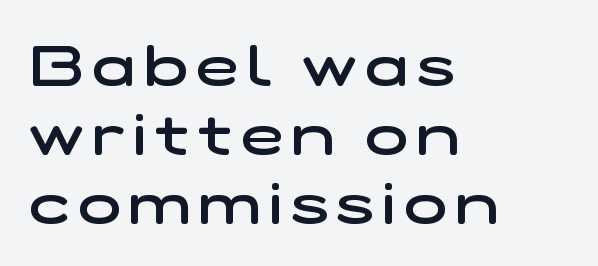
In CSS terms this would be text-align: left. This sample has the flowing, uneven cadence of proportional lettering. Glance below the letters and you will spot only blank space. Stroke thickness is moderately raised; the sample reads as semibold.
